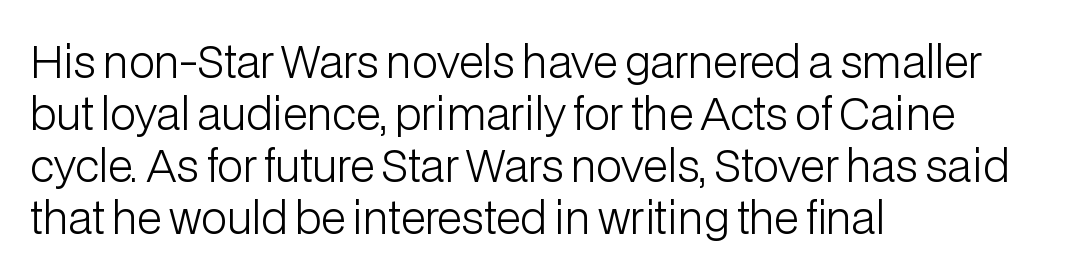
{"serif": "no", "italic": "no", "bold": "no", "weight": "light", "width": "normal", "stroke_contrast": "low", "x_height": "medium", "monospaced": "no", "underline": "no", "align": "left", "line_spacing_ratio": 1.21, "letter_spacing": "normal", "letter_spacing_em": 0.0, "glyph_px": 43}
